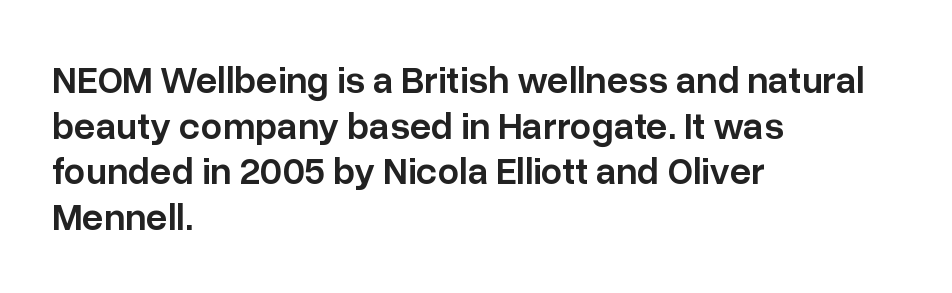
{"serif": "no", "italic": "no", "bold": "semi", "weight": "semibold", "width": "normal", "stroke_contrast": "low", "x_height": "medium", "monospaced": "no", "underline": "no", "align": "left", "line_spacing_ratio": 1.2, "letter_spacing": "normal", "letter_spacing_em": 0.0, "glyph_px": 38}
